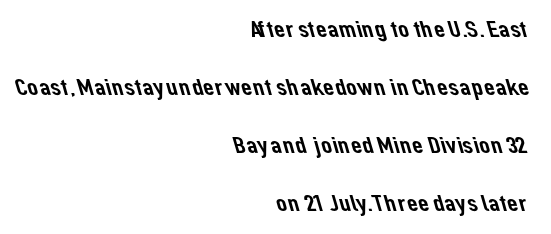
All the whitespace from short lines collects on the left. The words here are not underlined. Whoever set this chose breathing room over compactness in the vertical rhythm. Nobody touched the tracking dial on this one.
